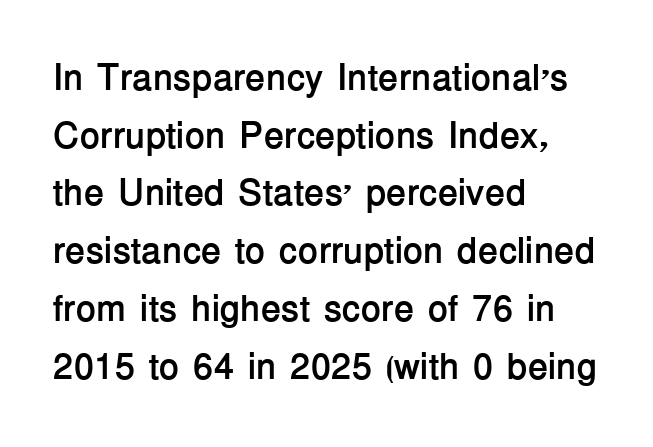
Q: Is the text bold? A: Yes.
Q: Is the text italic (slanted)? A: No, it is upright.
Q: Is the typeface a serif or a sans-serif typeface? A: Sans-serif.
Q: Is the text underlined? A: No.
Q: How is the paragraph aligned? A: Left-aligned.
Q: Is the spacing between letters normal or unusually wide? A: Normal.
Q: Is the spacing between lines tight, normal or loose? A: Normal.
Q: Width (condensed, normal, or wide)? A: Normal.
Q: Stroke contrast? A: Low.
Q: x-height? A: Medium.
Q: Monospaced? A: No.
